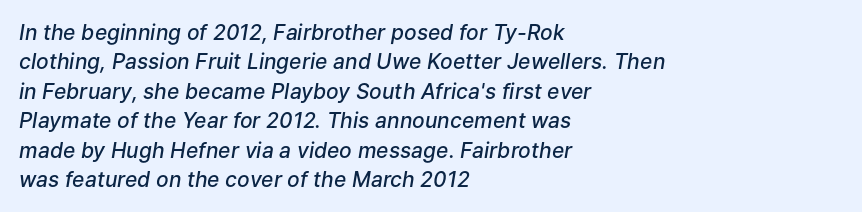
Q: Is the text bold? A: Semi-bold.
Q: Is the text italic (slanted)? A: Yes, it leans right by about 9 degrees.
Q: Is the text underlined? A: No.
Q: How is the paragraph aligned? A: Left-aligned.
Q: Is the spacing between letters normal or unusually wide? A: Normal.
Q: Is the spacing between lines tight, normal or loose? A: Normal.
